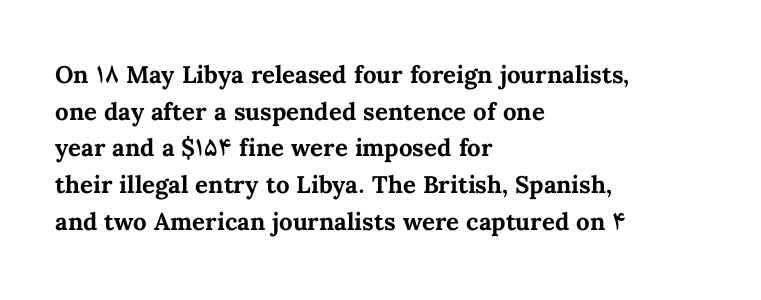
A typesetter would call this zero additional tracking. The letters stand upright; this is a roman face. Regular leading. The passage is arranged the way most books set body copy — flush left. Rule under the text: the space is simply empty. Strokes here are thick enough to call this a true bold.
